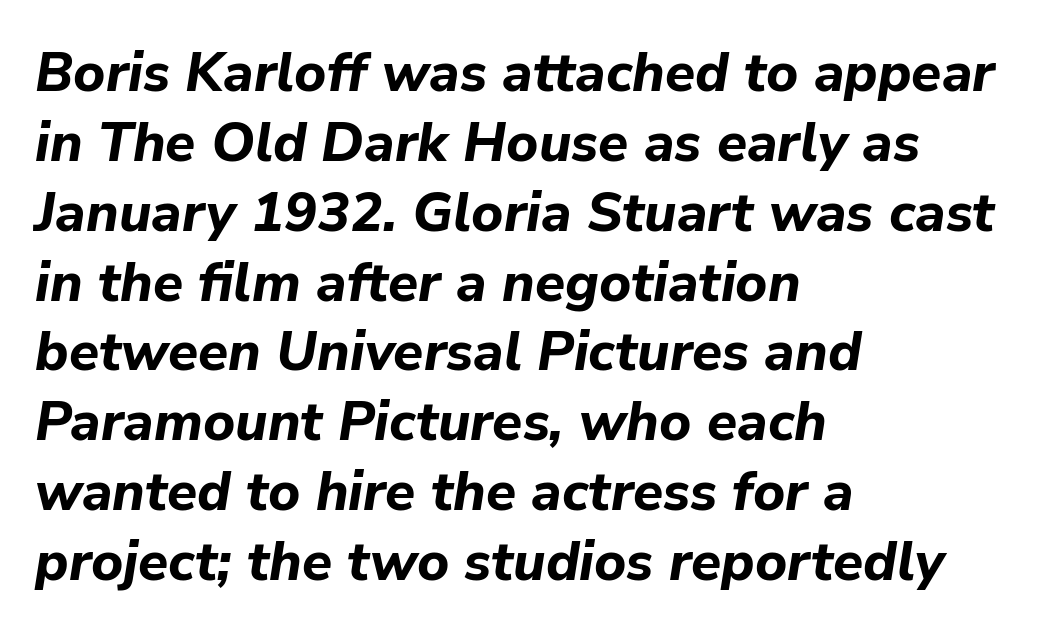
{"italic": "yes", "lean": "right", "slant_degrees": 9, "bold": "yes", "weight": "bold", "width": "normal", "stroke_contrast": "low", "x_height": "medium", "monospaced": "no", "underline": "no", "align": "left", "line_spacing": "normal", "line_spacing_ratio": 1.27, "letter_spacing": "normal", "letter_spacing_em": 0.0, "glyph_px": 55}
